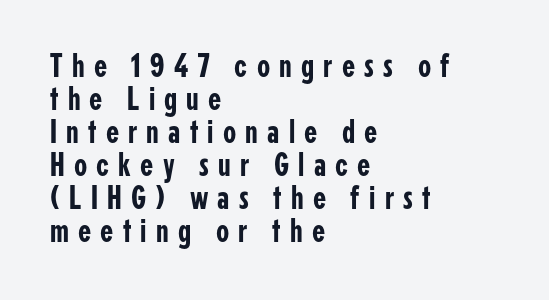
Q: Is the text italic (slanted)? A: No, it is upright.
Q: Is the typeface a serif or a sans-serif typeface? A: Sans-serif.
Q: Is the text underlined? A: No.
Q: How is the paragraph aligned? A: Left-aligned.
Q: Is the spacing between letters normal or unusually wide? A: Unusually wide.
Q: Is the spacing between lines tight, normal or loose? A: Tight.
Q: Width (condensed, normal, or wide)? A: Condensed.
Q: Stroke contrast? A: Low.
Q: x-height? A: Medium.
Q: Monospaced? A: No.
